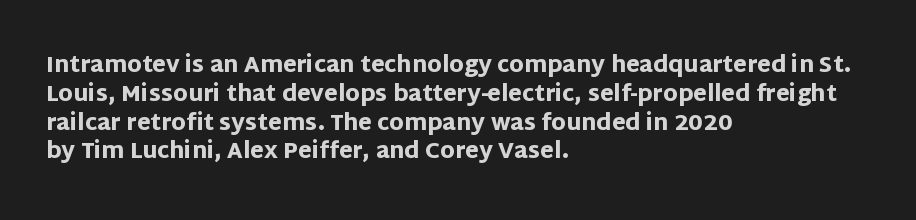
The image shows 22 px bold type, upright; set left-aligned, normal line spacing (1.31x), normal letter spacing, not underlined.
